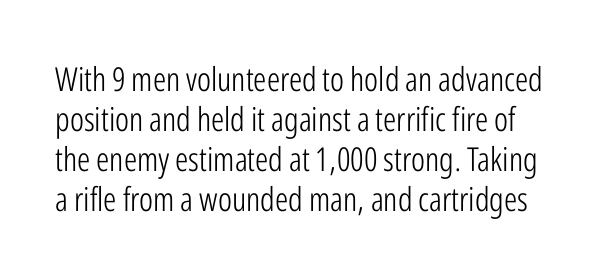
The image shows 33 px light, condensed sans-serif type, upright; set line spacing 1.21x, normal letter spacing, not underlined; low stroke contrast and a medium x-height.
